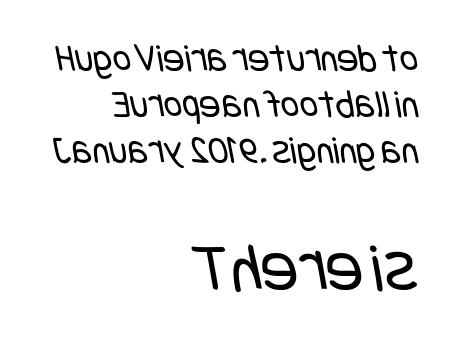
Short and long lines alike share a common ending point at right. You get the small type first, then a jump to larger type. Quick note: underline off. A typesetter would label this face a sans. Weight: in the light-to-regular range. What's the leading like? Squeezed, with rows nearly overlapping.
